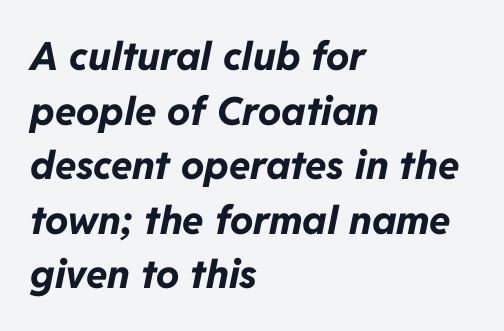
Q: Is the text bold? A: Yes.
Q: Is the text italic (slanted)? A: Yes, it leans right by about 11 degrees.
Q: Is the text underlined? A: No.
Q: How is the paragraph aligned? A: Left-aligned.
Q: Is the spacing between letters normal or unusually wide? A: Normal.
Q: Is the spacing between lines tight, normal or loose? A: Normal.
Q: Width (condensed, normal, or wide)? A: Normal.
Q: Stroke contrast? A: Low.
Q: x-height? A: Medium.
Q: Monospaced? A: No.
